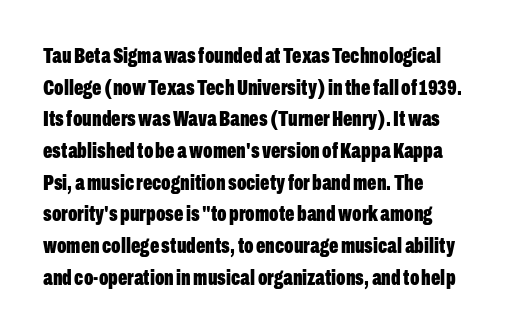
The image shows 22 px bold type, upright; set left-aligned, normal line spacing (1.44x), normal letter spacing, not underlined.
